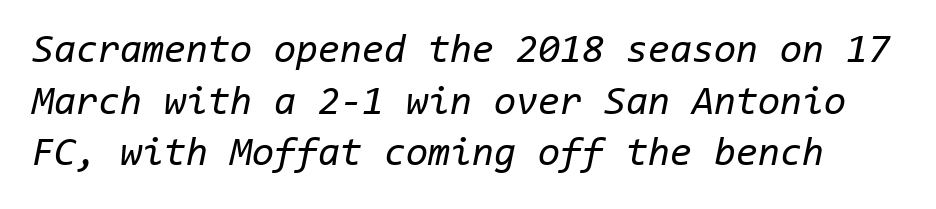
{"italic": "yes", "lean": "right", "slant_degrees": 11, "bold": "no", "weight": "regular", "width": "normal", "stroke_contrast": "low", "x_height": "medium", "monospaced": "yes", "underline": "no", "line_spacing": "normal", "line_spacing_ratio": 1.29, "letter_spacing": "normal", "letter_spacing_em": 0.0, "glyph_px": 40}
